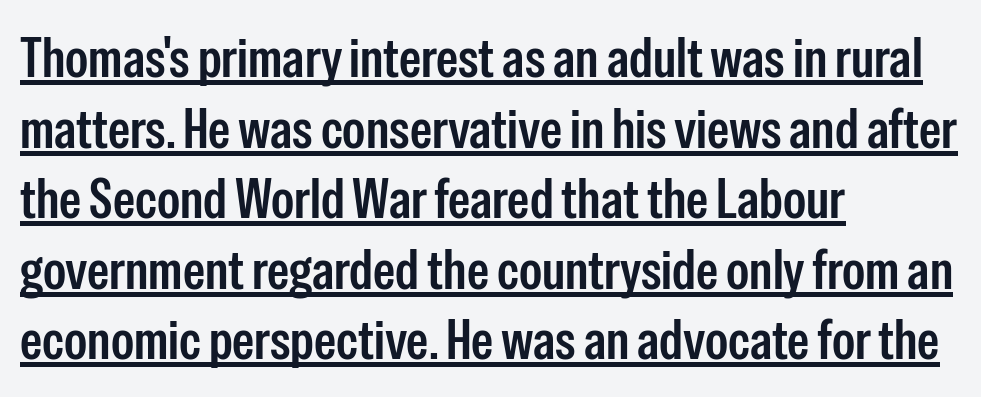
Q: Is the text italic (slanted)? A: No, it is upright.
Q: Is the typeface a serif or a sans-serif typeface? A: Sans-serif.
Q: Is the text underlined? A: Yes.
Q: How is the paragraph aligned? A: Left-aligned.
Q: Is the spacing between letters normal or unusually wide? A: Normal.
Q: Is the spacing between lines tight, normal or loose? A: Normal.
Q: Width (condensed, normal, or wide)? A: Condensed.
Q: Stroke contrast? A: Low.
Q: x-height? A: Medium.
Q: Monospaced? A: No.
